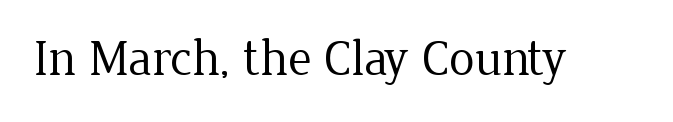
A typesetter would call this proportional, since set widths differ per character. The strokes are not fattened; the text isn't bold. Caption: standard tracking, unaltered. When letters stand straight like this, we call the style roman or upright. Clear beneath every line of the passage. Observe the serifs anchoring each vertical stroke in this sample.
